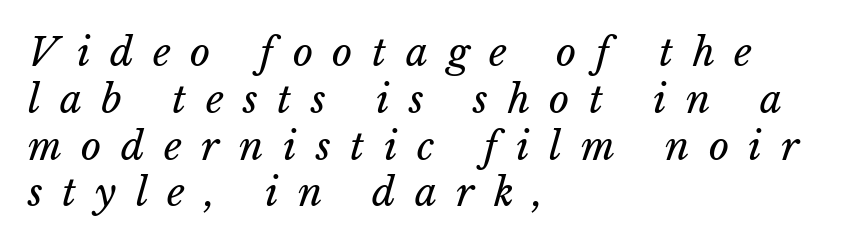
The image shows 39 px regular-weight type, italic (leaning right); set left-aligned, line spacing 1.2x, unusually wide letter spacing (+0.5 em), not underlined; low stroke contrast and a medium x-height.
